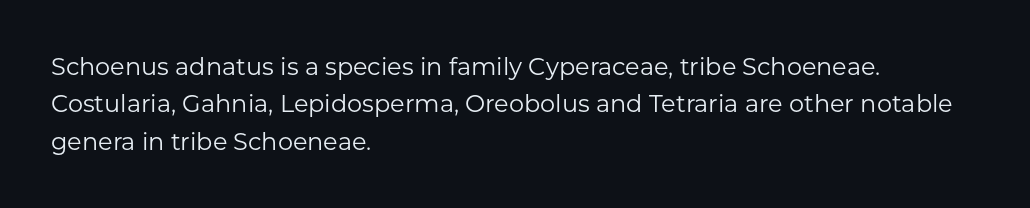
Q: Is the text bold? A: No.
Q: Is the text italic (slanted)? A: No, it is upright.
Q: Is the text underlined? A: No.
Q: How is the paragraph aligned? A: Left-aligned.
Q: Is the spacing between letters normal or unusually wide? A: Normal.
Q: Is the spacing between lines tight, normal or loose? A: Normal.
